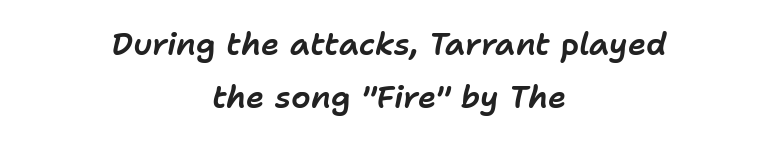
Has an underline been added? It has not. Casual observation: everything's sitting right in the middle. A typesetter would call this proportional, since set widths differ per character. Observe the lean: these are italic letterforms. What stands out about the letter spacing? Nothing — it is the standard amount.
